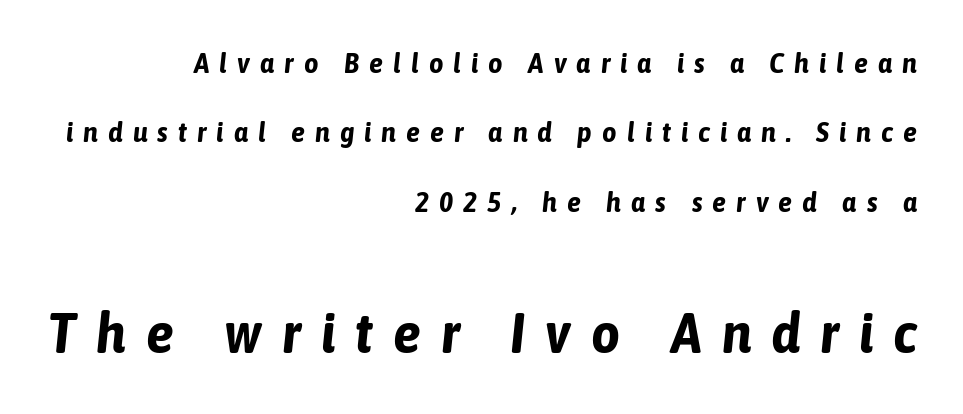
Q: Is the text bold? A: Yes.
Q: Is the text italic (slanted)? A: Yes, it leans right by about 6 degrees.
Q: Is the text underlined? A: No.
Q: How is the paragraph aligned? A: Right-aligned.
Q: Is the spacing between letters normal or unusually wide? A: Unusually wide.
Q: Is the spacing between lines tight, normal or loose? A: Loose.
Q: Which block of text is set in a larger size, the first (top) or the second (bottom)? A: The second (bottom) one.
Q: Width (condensed, normal, or wide)? A: Condensed.
Q: Stroke contrast? A: Low.
Q: x-height? A: Medium.
Q: Monospaced? A: No.
